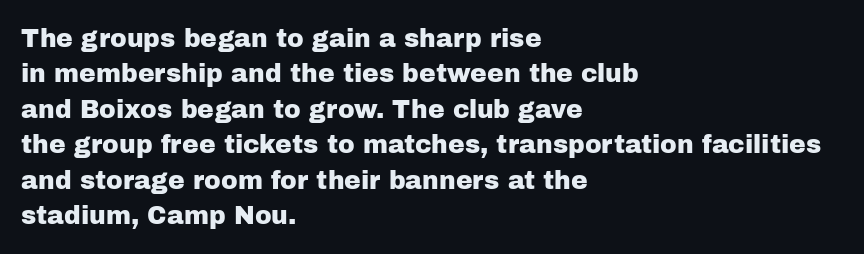
{"italic": "no", "underline": "no", "align": "left", "line_spacing": "normal", "line_spacing_ratio": 1.42, "letter_spacing": "normal", "letter_spacing_em": 0.0, "glyph_px": 25}
